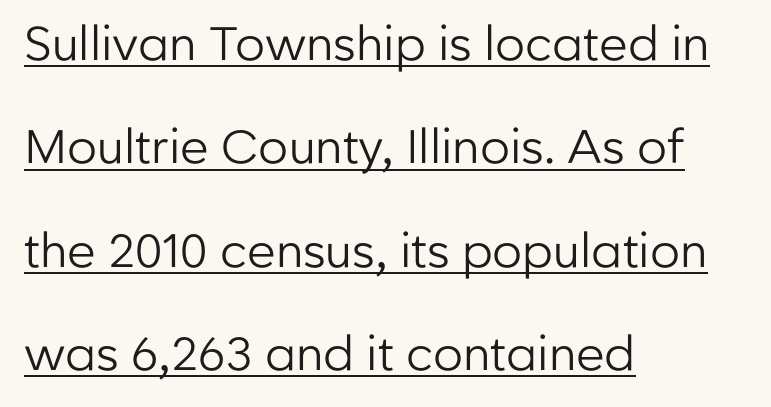
The image shows 47 px regular-weight sans-serif type, upright; set left-aligned, loose line spacing (2.2x), normal letter spacing, underlined; low stroke contrast and a medium x-height.
